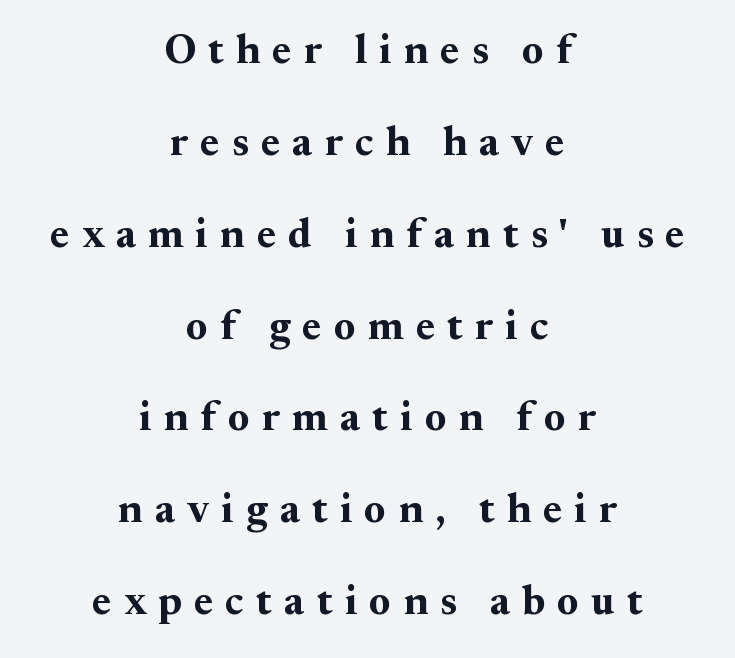
The image shows 41 px bold serif type, upright; set centered, loose line spacing (2.24x), unusually wide letter spacing (+0.3 em), not underlined; medium stroke contrast and a small x-height.
